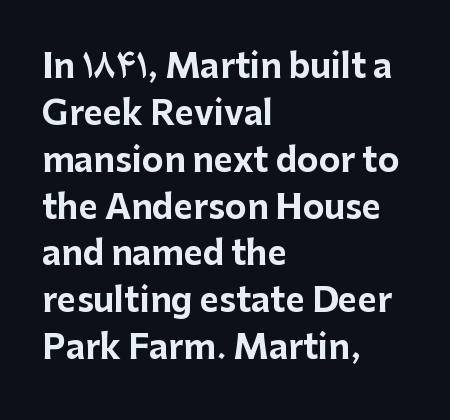
The image shows 33 px bold sans-serif type, upright; set left-aligned, normal line spacing (1.42x), normal letter spacing, not underlined; low stroke contrast and a medium x-height.
